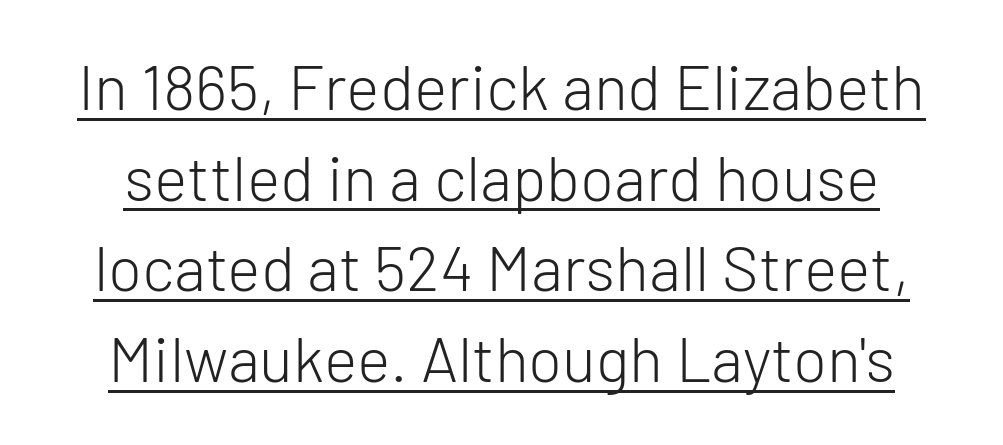
{"serif": "no", "italic": "no", "bold": "no", "weight": "light", "width": "normal", "stroke_contrast": "low", "x_height": "medium", "monospaced": "no", "underline": "yes", "line_spacing": "normal", "line_spacing_ratio": 1.44, "letter_spacing": "normal", "letter_spacing_em": 0.0, "glyph_px": 63}
